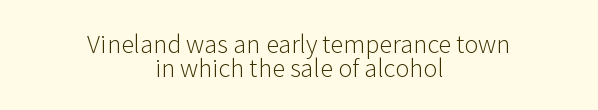
The image shows 24 px text type, upright; set centered, tight line spacing (1.02x), normal letter spacing, not underlined.
